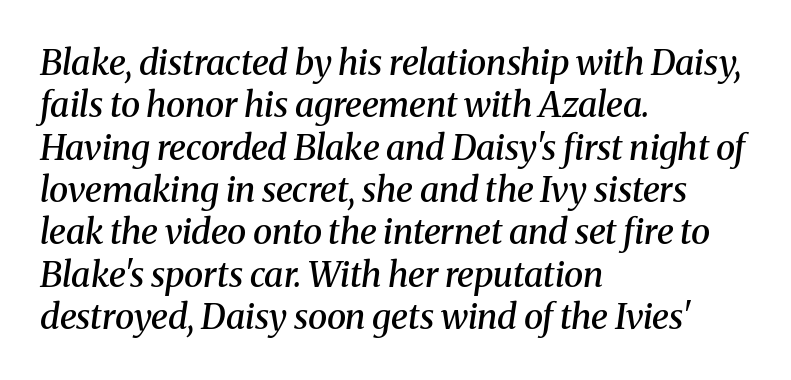
{"serif": "yes", "italic": "yes", "lean": "right", "slant_degrees": 8, "bold": "semi", "weight": "semibold", "width": "normal", "stroke_contrast": "medium", "x_height": "medium", "monospaced": "no", "underline": "no", "align": "left", "line_spacing_ratio": 1.21, "letter_spacing": "normal", "letter_spacing_em": 0.0, "glyph_px": 35}
